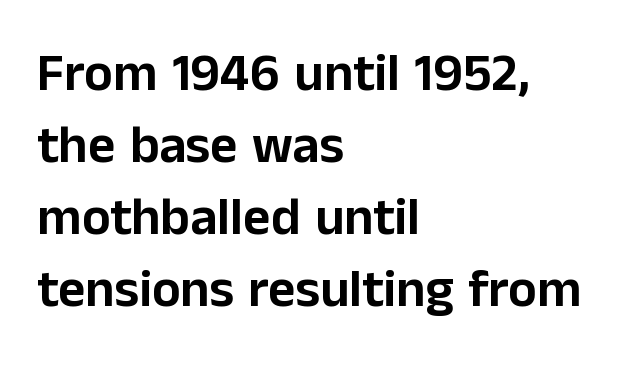
The foot of each line stays bare and open. A typesetter would call this proportional, since set widths differ per character. Does the leading feel generous? No, just average. Which margin do the lines hug? The left one — the right edge is uneven. The horizontal fit of the characters is conventional and even.
